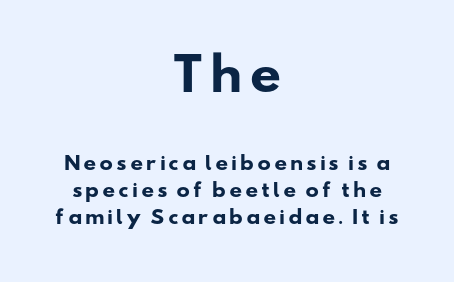
Each glyph is drawn with heavy, bold strokes. The lines in this sample share a center point and differ in where they start and stop. Note: no serifs on the glyphs. This sample has the flowing, uneven cadence of proportional lettering.
